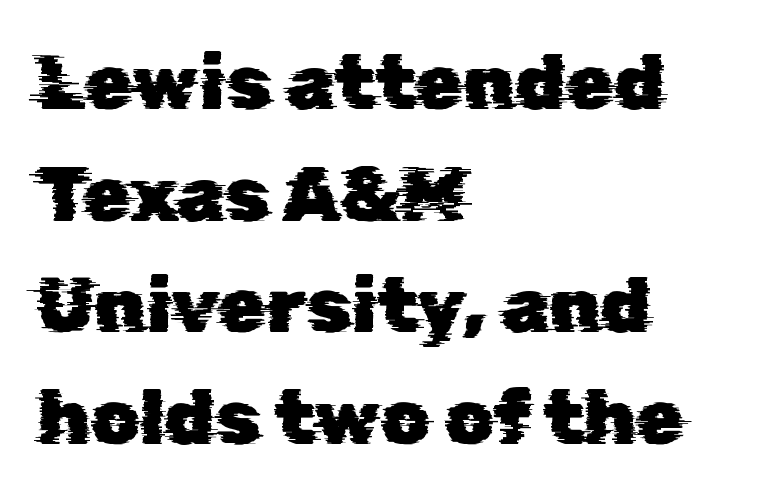
{"serif": "no", "width": "normal", "stroke_contrast": "low", "x_height": "medium", "monospaced": "no", "underline": "no", "align": "left", "line_spacing": "normal", "line_spacing_ratio": 1.45, "letter_spacing": "normal", "letter_spacing_em": 0.0, "glyph_px": 77}
